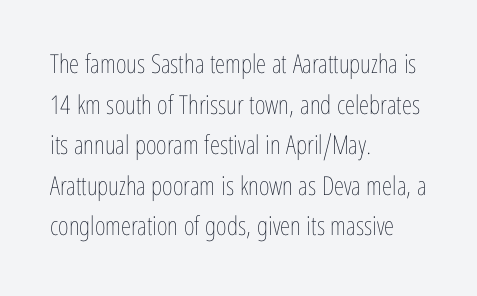
{"italic": "no", "bold": "no", "underline": "no", "align": "left", "line_spacing": "normal", "line_spacing_ratio": 1.56, "letter_spacing": "normal", "letter_spacing_em": 0.0, "glyph_px": 26}
